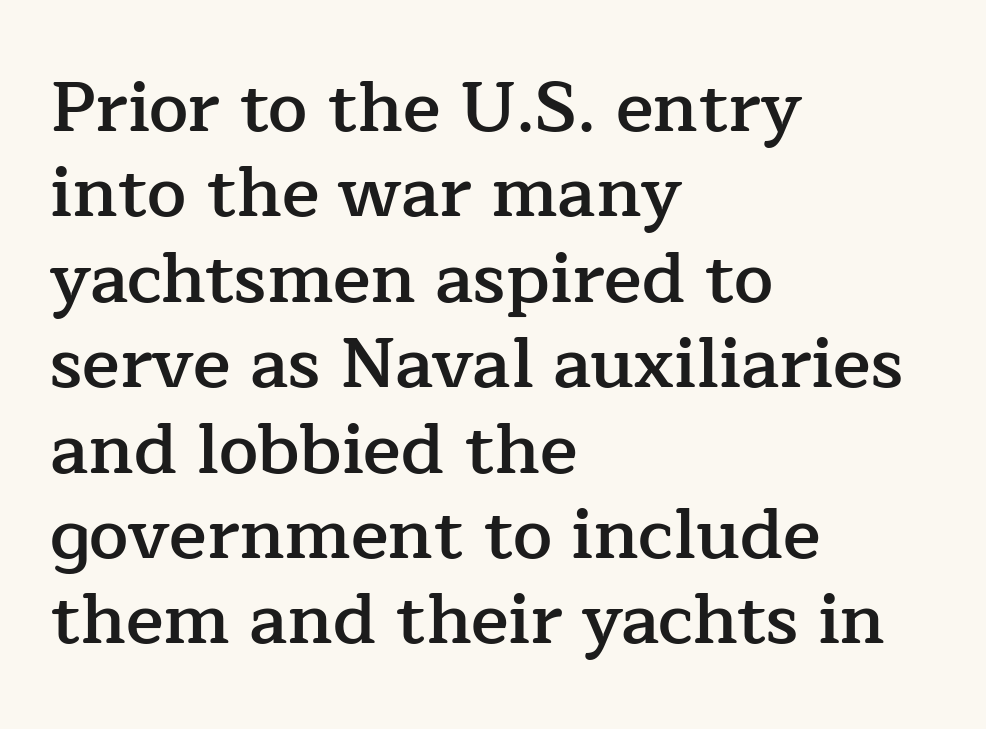
Typesetter's note: demi weight, one step under bold. This rendering leaves character spacing at its baseline value. Ascenders rise straight up at ninety degrees. The baseline area is clear. Old-style or modern, the face here clearly has serifs. Layout note: lines flush left.
